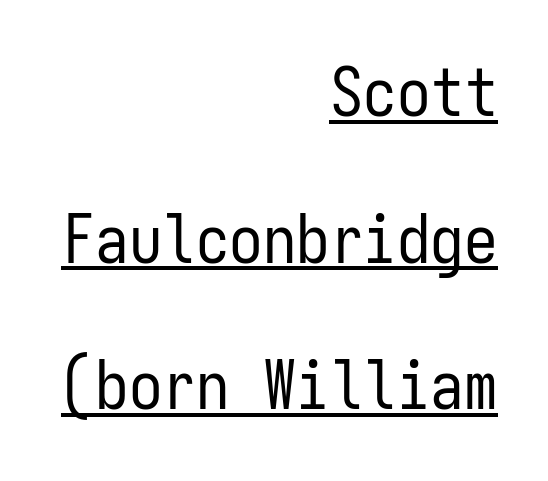
Q: Is the text bold? A: No.
Q: Is the text italic (slanted)? A: No, it is upright.
Q: Is the typeface a serif or a sans-serif typeface? A: Sans-serif.
Q: Is the text underlined? A: Yes.
Q: How is the paragraph aligned? A: Right-aligned.
Q: Is the spacing between letters normal or unusually wide? A: Normal.
Q: Is the spacing between lines tight, normal or loose? A: Loose.
Q: Width (condensed, normal, or wide)? A: Condensed.
Q: Stroke contrast? A: Low.
Q: x-height? A: Medium.
Q: Monospaced? A: Yes.
